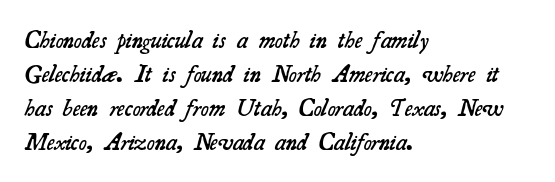
A fair bit of extra ink — the face is semibold, not bold. Just letters on the line, the space beneath them empty. Alignment: flush left. How would I describe the line gaps? Plain and ordinary. In terms of letterspacing, this is plain default setting.
